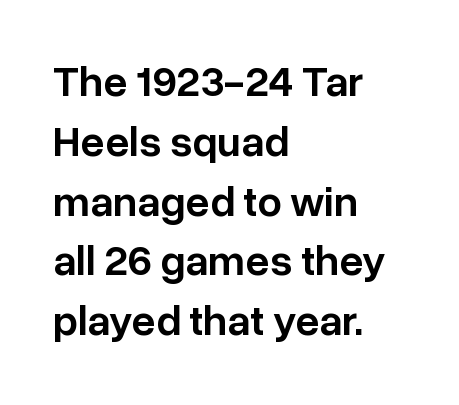
Q: Is the text bold? A: Semi-bold.
Q: Is the text italic (slanted)? A: No, it is upright.
Q: Is the typeface a serif or a sans-serif typeface? A: Sans-serif.
Q: Is the text underlined? A: No.
Q: How is the paragraph aligned? A: Left-aligned.
Q: Is the spacing between letters normal or unusually wide? A: Normal.
Q: Is the spacing between lines tight, normal or loose? A: Normal.
Q: Width (condensed, normal, or wide)? A: Normal.
Q: Stroke contrast? A: Low.
Q: x-height? A: Medium.
Q: Monospaced? A: No.
